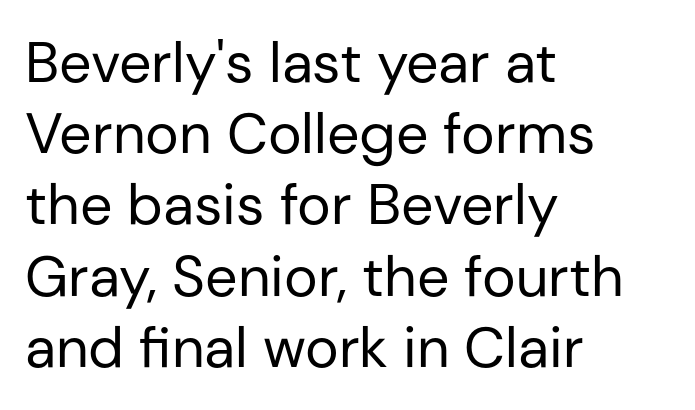
Q: Is the text bold? A: No.
Q: Is the text italic (slanted)? A: No, it is upright.
Q: Is the typeface a serif or a sans-serif typeface? A: Sans-serif.
Q: Is the text underlined? A: No.
Q: How is the paragraph aligned? A: Left-aligned.
Q: Is the spacing between letters normal or unusually wide? A: Normal.
Q: Is the spacing between lines tight, normal or loose? A: Normal.
Q: Width (condensed, normal, or wide)? A: Normal.
Q: Stroke contrast? A: Low.
Q: x-height? A: Medium.
Q: Monospaced? A: No.
